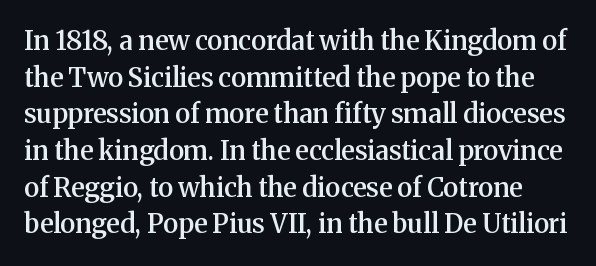
Q: Is the text bold? A: Semi-bold.
Q: Is the text italic (slanted)? A: No, it is upright.
Q: Is the text underlined? A: No.
Q: Is the spacing between letters normal or unusually wide? A: Normal.
Q: Is the spacing between lines tight, normal or loose? A: Normal.
